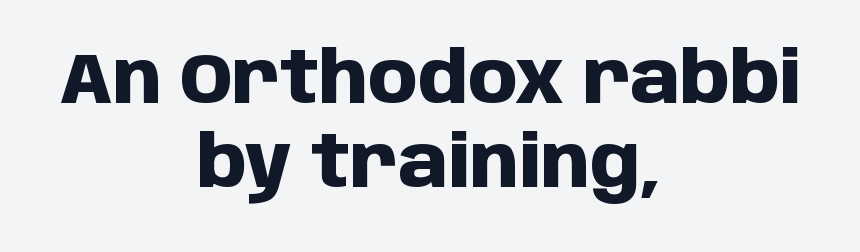
{"serif": "no", "italic": "no", "bold": "yes", "weight": "heavy", "width": "normal", "stroke_contrast": "low", "x_height": "large", "monospaced": "no", "underline": "no", "align": "center", "line_spacing_ratio": 1.19, "letter_spacing": "normal", "letter_spacing_em": 0.0, "glyph_px": 71}
